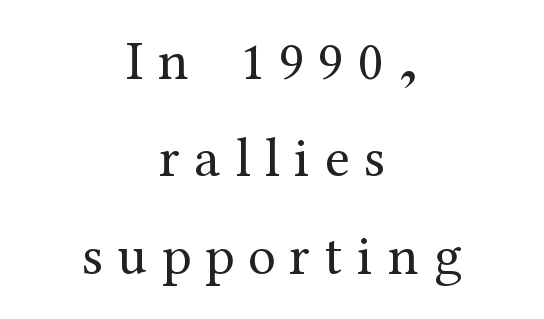
The image shows 56 px regular-weight serif type, upright; set centered, line spacing 1.74x, unusually wide letter spacing (+0.26 em), not underlined; medium stroke contrast and a medium x-height.
